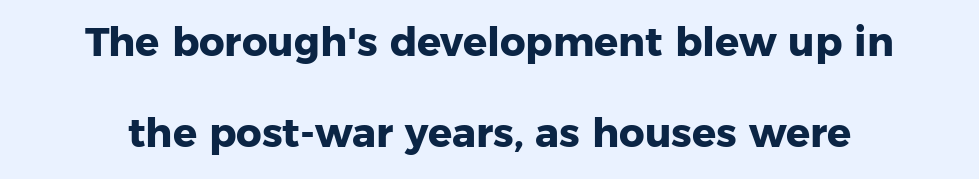
Heft: maximum for text — a bold. How would I describe the line gaps? Wide and relaxed. This sample uses an upright cut, with every glyph sitting square on the baseline. Glance below the letters and you will spot only blank space. Each letter keeps its own natural width here, so spacing adapts to shape. This sample uses plain, unmodified letter spacing.
